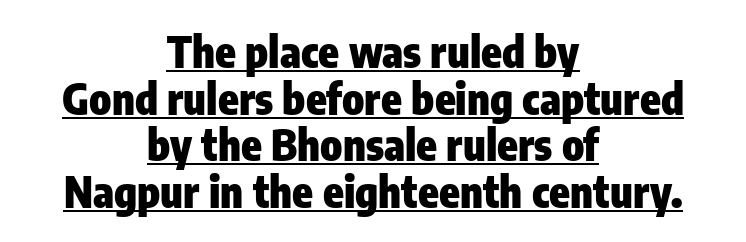
The image shows 42 px heavy, condensed sans-serif type, upright; set centered, tight line spacing (1.11x), normal letter spacing, underlined; low stroke contrast and a medium x-height.
